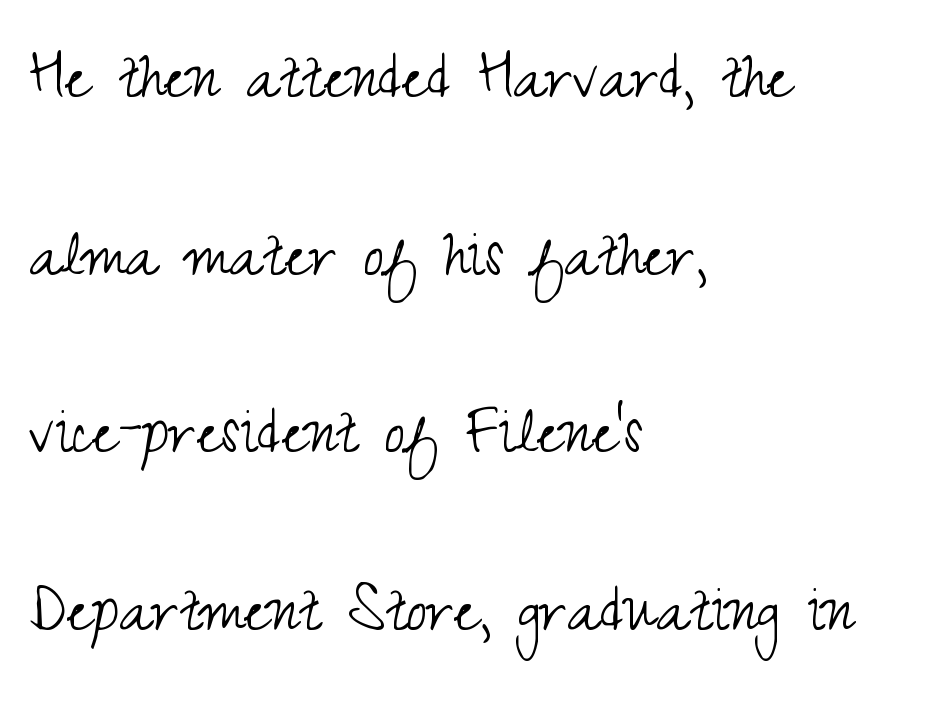
{"serif": "no", "italic": "no", "bold": "no", "weight": "light", "width": "condensed", "stroke_contrast": "medium", "x_height": "small", "monospaced": "no", "underline": "no", "align": "left", "line_spacing": "loose", "line_spacing_ratio": 2.4, "letter_spacing": "normal", "letter_spacing_em": 0.0, "glyph_px": 74}
